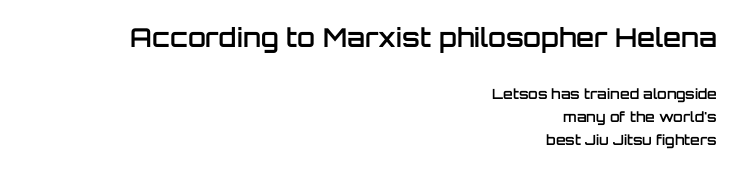
Q: Is the text bold? A: Semi-bold.
Q: Is the text italic (slanted)? A: No, it is upright.
Q: Is the text underlined? A: No.
Q: How is the paragraph aligned? A: Right-aligned.
Q: Is the spacing between letters normal or unusually wide? A: Normal.
Q: Is the spacing between lines tight, normal or loose? A: Normal.
Q: Which block of text is set in a larger size, the first (top) or the second (bottom)? A: The first (top) one.
